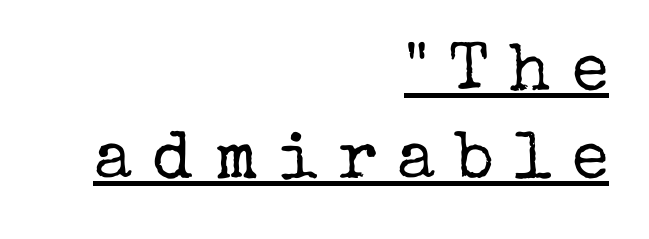
Layout note: lines flush right. How are the letters spaced? Widely, with obvious added tracking. In designer terms, the underline attribute is active on this setting. Posture: straight, roman, zero tilt. Line spacing here is normal. Think of a printed novel: that variable character pitch is what you see here.
